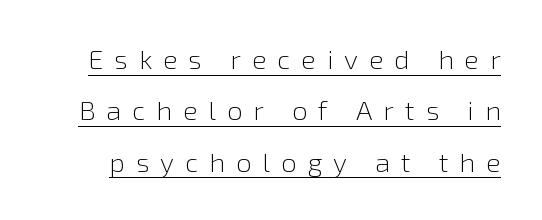
The image shows 27 px text type, upright; set loose line spacing (1.9x), unusually wide letter spacing (+0.41 em), underlined.
